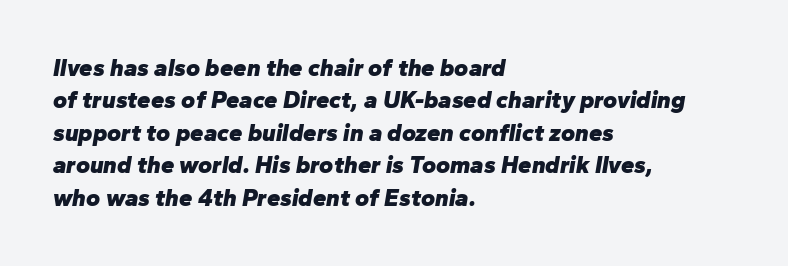
{"italic": "yes", "lean": "right", "slant_degrees": 10, "bold": "yes", "underline": "no", "align": "left", "line_spacing": "normal", "line_spacing_ratio": 1.35, "letter_spacing": "normal", "letter_spacing_em": 0.0, "glyph_px": 24}
